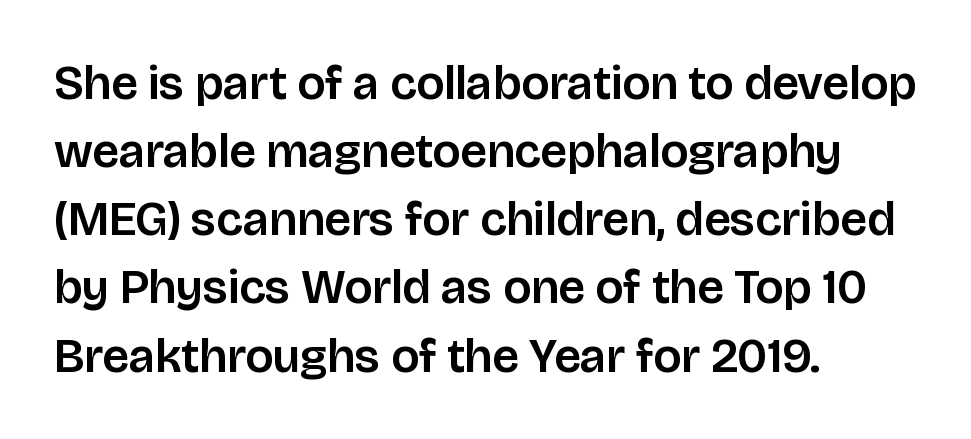
Q: Is the text italic (slanted)? A: No, it is upright.
Q: Is the typeface a serif or a sans-serif typeface? A: Sans-serif.
Q: Is the text underlined? A: No.
Q: How is the paragraph aligned? A: Left-aligned.
Q: Is the spacing between letters normal or unusually wide? A: Normal.
Q: Is the spacing between lines tight, normal or loose? A: Normal.
Q: Width (condensed, normal, or wide)? A: Normal.
Q: Stroke contrast? A: Low.
Q: x-height? A: Large.
Q: Monospaced? A: No.
